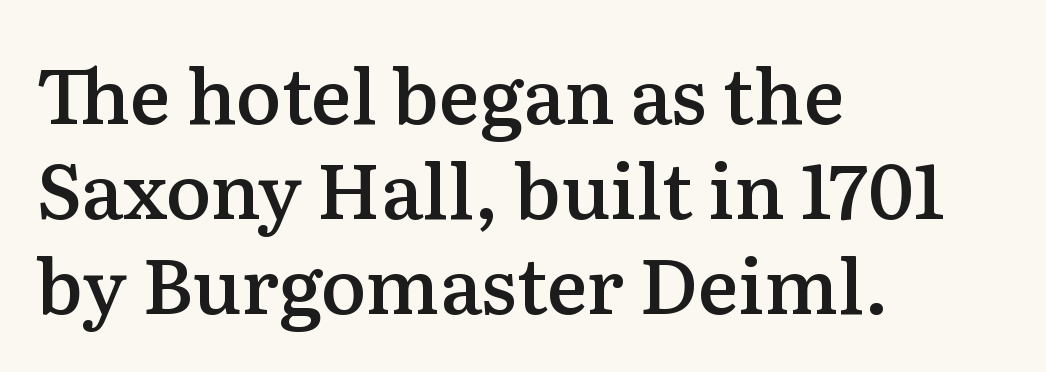
Q: Is the text bold? A: Semi-bold.
Q: Is the text italic (slanted)? A: No, it is upright.
Q: Is the typeface a serif or a sans-serif typeface? A: Serif.
Q: Is the text underlined? A: No.
Q: How is the paragraph aligned? A: Left-aligned.
Q: Is the spacing between letters normal or unusually wide? A: Normal.
Q: Is the spacing between lines tight, normal or loose? A: Normal.
Q: Width (condensed, normal, or wide)? A: Normal.
Q: Stroke contrast? A: Medium.
Q: x-height? A: Medium.
Q: Monospaced? A: No.
